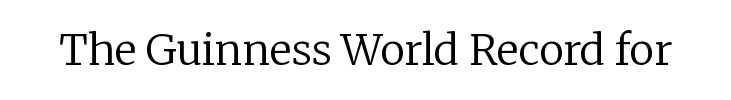
This rendering employs a face with finishing strokes, i.e., a serif. Ink coverage per letter is moderate at most. Nothing unusual about the tracking: characters are spaced as the font intends. Each row of text sits above clean, open space.
